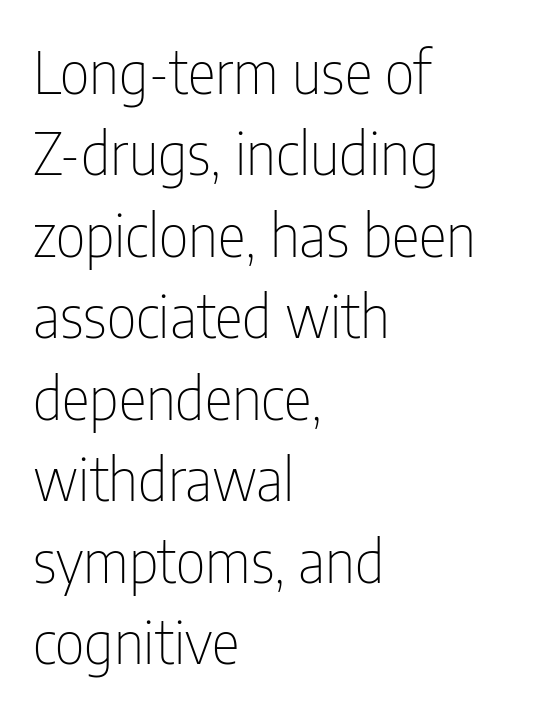
A typesetter would mark this as roman, not italic. Is this a heavy cut? Hardly; it is regular or lighter. Is the block centered? No — it sits flush against the left margin. This rendering leaves character spacing at its baseline value.
